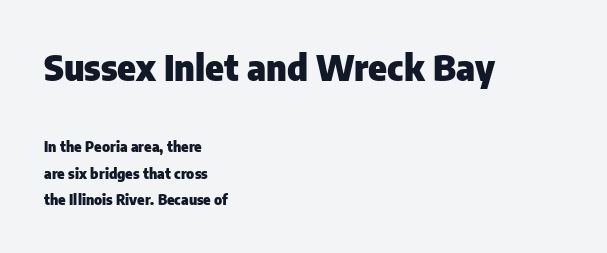
Q: Is the text bold? A: Yes.
Q: Is the text italic (slanted)? A: No, it is upright.
Q: Is the typeface a serif or a sans-serif typeface? A: Sans-serif.
Q: Is the text underlined? A: No.
Q: How is the paragraph aligned? A: Left-aligned.
Q: Is the spacing between letters normal or unusually wide? A: Normal.
Q: Which block of text is set in a larger size, the first (top) or the second (bottom)? A: The first (top) one.
Q: Width (condensed, normal, or wide)? A: Normal.
Q: Stroke contrast? A: Low.
Q: x-height? A: Medium.
Q: Monospaced? A: No.
